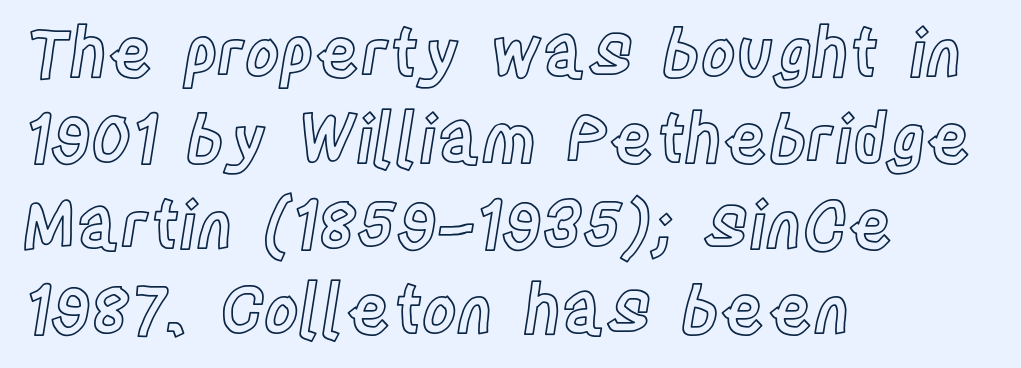
Quick note: underline off. Rows of type keep a routine distance in the vertical direction. The face used here is proportionally spaced, like ordinary book or web type. A classic flush-left, rag-right setting is used for this passage.
